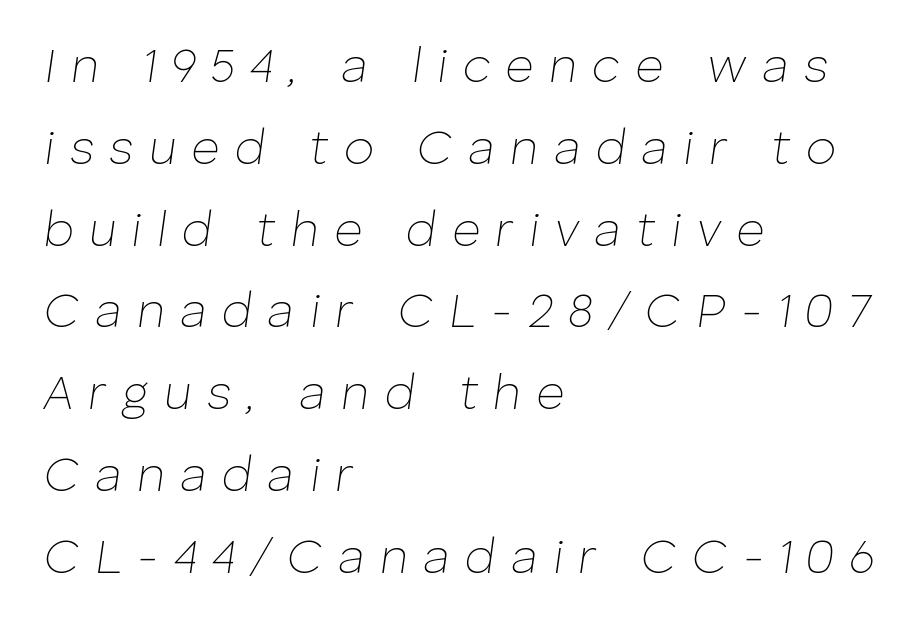
In terms of posture, this sample is oblique. Unmarked baselines from the first word to the last. Unbolded letterforms with no extra heft. Think of a printed novel: that variable character pitch is what you see here. Left-aligned paragraph, ragged on the right. Caption: expanded tracking, letters set apart.
